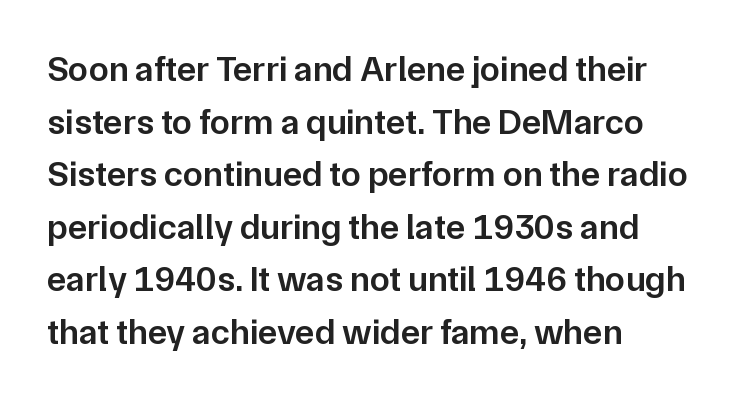
The image shows 36 px semibold sans-serif type, upright; set left-aligned, normal line spacing (1.46x), normal letter spacing, not underlined; low stroke contrast and a medium x-height.
